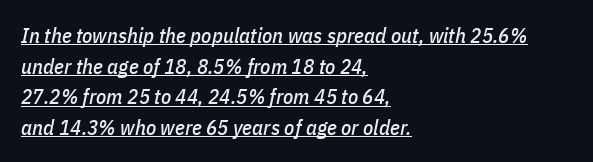
Q: Is the text italic (slanted)? A: Yes, it leans right by about 11 degrees.
Q: Is the text underlined? A: Yes.
Q: How is the paragraph aligned? A: Left-aligned.
Q: Is the spacing between letters normal or unusually wide? A: Normal.
Q: Is the spacing between lines tight, normal or loose? A: Normal.
